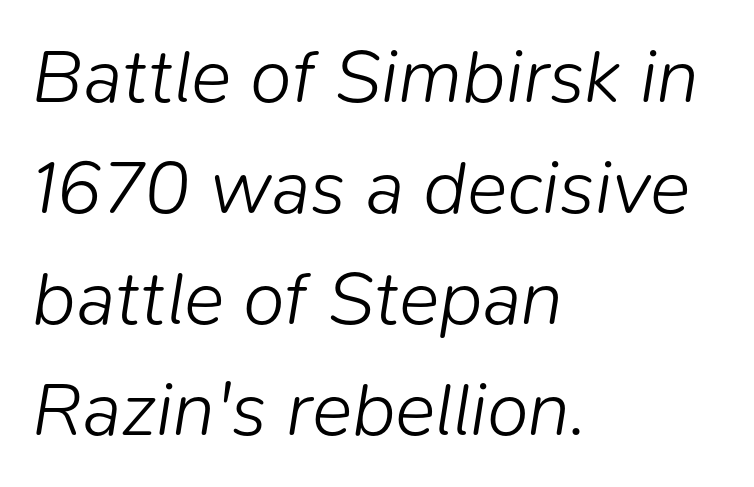
{"italic": "yes", "lean": "right", "slant_degrees": 9, "bold": "no", "weight": "light", "width": "normal", "stroke_contrast": "low", "x_height": "medium", "monospaced": "no", "underline": "no", "align": "left", "line_spacing": "normal", "line_spacing_ratio": 1.46, "letter_spacing": "normal", "letter_spacing_em": 0.0, "glyph_px": 76}
